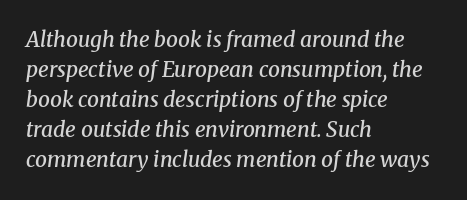
Q: Is the text bold? A: Semi-bold.
Q: Is the text italic (slanted)? A: Yes, it leans right by about 8 degrees.
Q: Is the text underlined? A: No.
Q: How is the paragraph aligned? A: Left-aligned.
Q: Is the spacing between letters normal or unusually wide? A: Normal.
Q: Is the spacing between lines tight, normal or loose? A: Normal.
